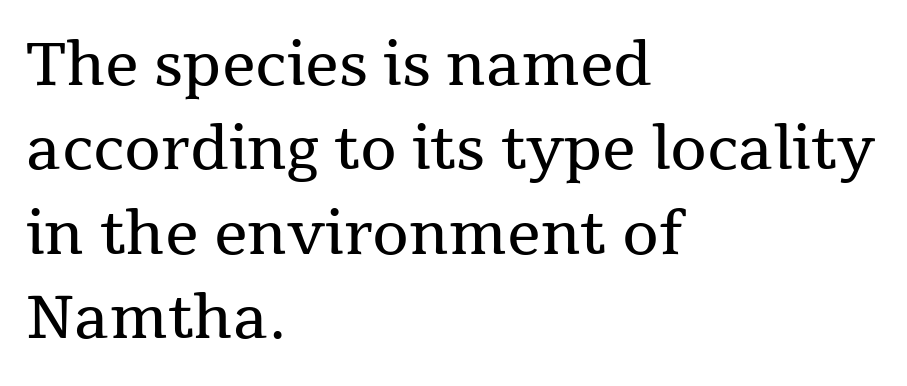
The image shows 59 px regular-weight serif type, upright; set left-aligned, normal line spacing (1.43x), normal letter spacing, not underlined; medium stroke contrast and a medium x-height.
